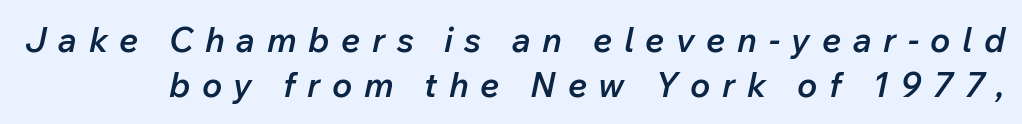
The image shows 34 px semibold type, italic (leaning right); set normal line spacing (1.33x), unusually wide letter spacing (+0.34 em), not underlined; low stroke contrast and a medium x-height.
